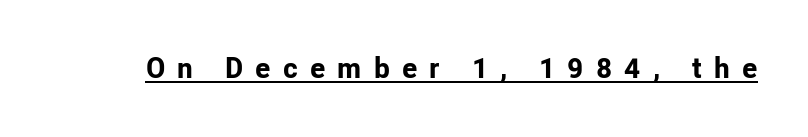
Q: Is the text bold? A: Yes.
Q: Is the text italic (slanted)? A: No, it is upright.
Q: Is the typeface a serif or a sans-serif typeface? A: Sans-serif.
Q: Is the text underlined? A: Yes.
Q: Is the spacing between letters normal or unusually wide? A: Unusually wide.
Q: Width (condensed, normal, or wide)? A: Normal.
Q: Stroke contrast? A: Low.
Q: x-height? A: Medium.
Q: Monospaced? A: No.
